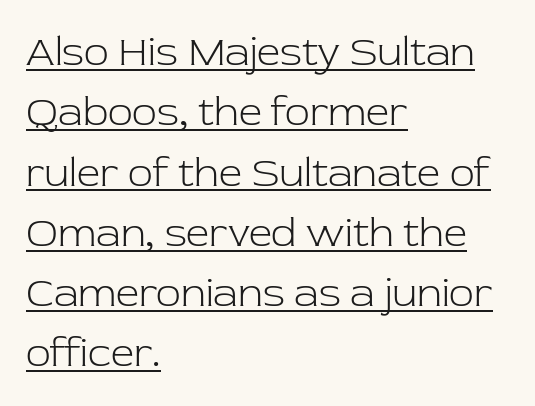
{"serif": "yes", "italic": "no", "bold": "no", "weight": "light", "width": "normal", "stroke_contrast": "low", "x_height": "medium", "monospaced": "no", "underline": "yes", "align": "left", "line_spacing": "normal", "line_spacing_ratio": 1.47, "letter_spacing": "normal", "letter_spacing_em": 0.0, "glyph_px": 41}
